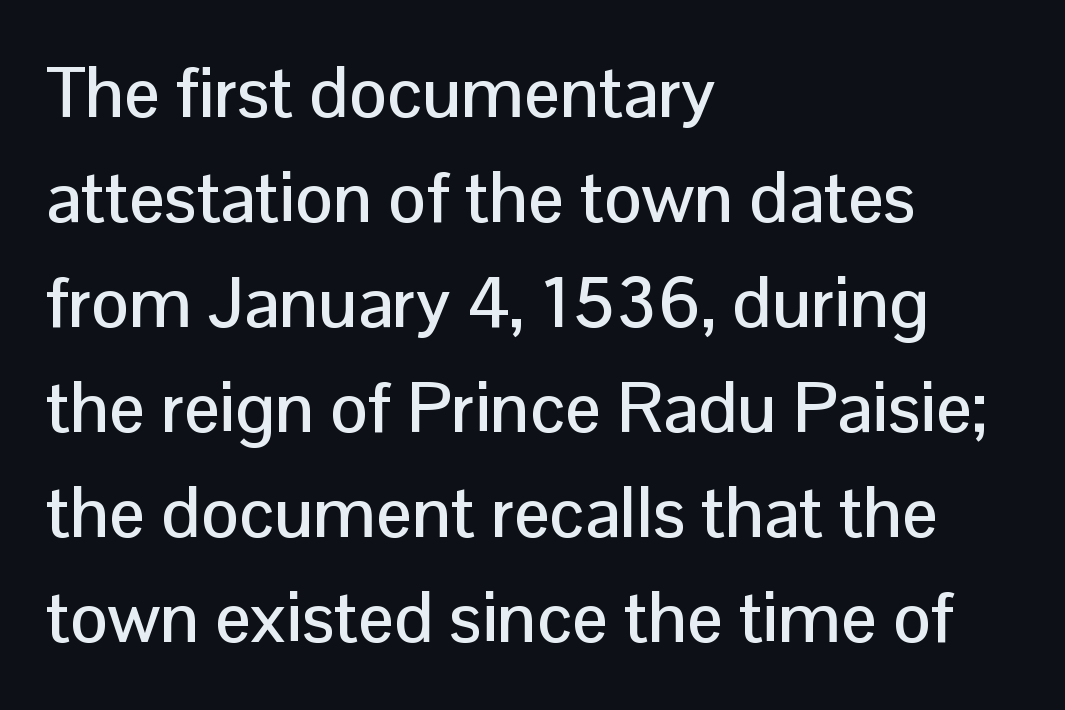
{"serif": "no", "italic": "no", "width": "normal", "stroke_contrast": "low", "x_height": "medium", "monospaced": "no", "underline": "no", "align": "left", "line_spacing": "normal", "line_spacing_ratio": 1.48, "letter_spacing": "normal", "letter_spacing_em": 0.0, "glyph_px": 71}
